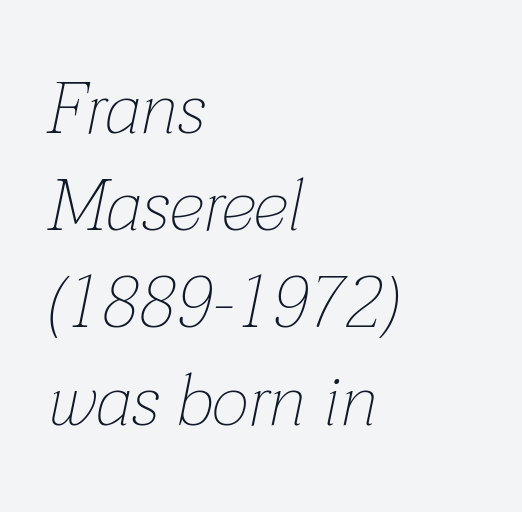
{"italic": "yes", "lean": "right", "slant_degrees": 12, "bold": "no", "weight": "thin", "width": "normal", "stroke_contrast": "low", "x_height": "medium", "monospaced": "no", "underline": "no", "align": "left", "line_spacing": "normal", "line_spacing_ratio": 1.35, "letter_spacing": "normal", "letter_spacing_em": 0.0, "glyph_px": 72}
